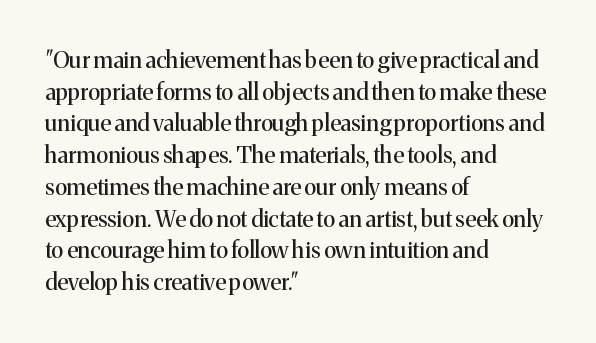
Q: Is the text bold? A: No.
Q: Is the text italic (slanted)? A: No, it is upright.
Q: Is the text underlined? A: No.
Q: How is the paragraph aligned? A: Left-aligned.
Q: Is the spacing between letters normal or unusually wide? A: Normal.
Q: Is the spacing between lines tight, normal or loose? A: Normal.
